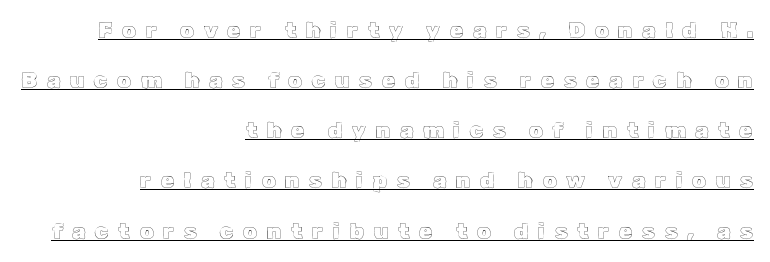
Q: Is the text italic (slanted)? A: No, it is upright.
Q: Is the text underlined? A: Yes.
Q: How is the paragraph aligned? A: Right-aligned.
Q: Is the spacing between letters normal or unusually wide? A: Unusually wide.
Q: Is the spacing between lines tight, normal or loose? A: Loose.
